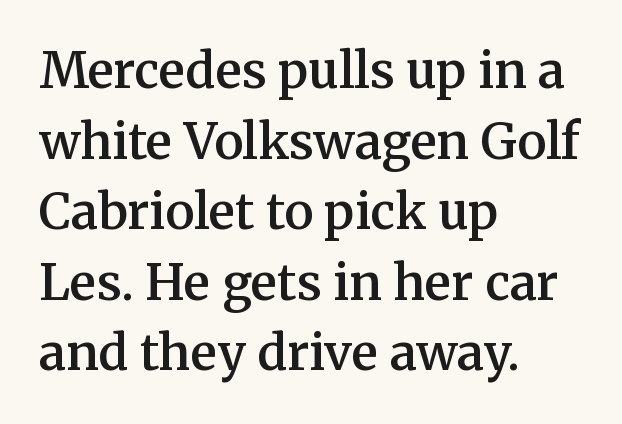
{"serif": "yes", "italic": "no", "bold": "semi", "weight": "semibold", "width": "normal", "stroke_contrast": "medium", "x_height": "medium", "monospaced": "no", "underline": "no", "align": "left", "line_spacing": "normal", "line_spacing_ratio": 1.44, "letter_spacing": "normal", "letter_spacing_em": 0.0, "glyph_px": 49}
